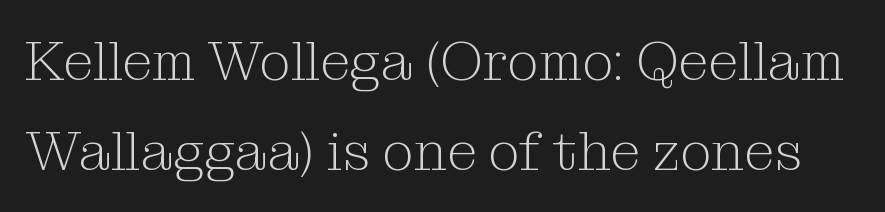
{"serif": "yes", "italic": "no", "bold": "no", "weight": "light", "width": "normal", "stroke_contrast": "medium", "x_height": "medium", "monospaced": "no", "underline": "no", "line_spacing": "normal", "line_spacing_ratio": 1.63, "letter_spacing": "normal", "letter_spacing_em": 0.0, "glyph_px": 55}
